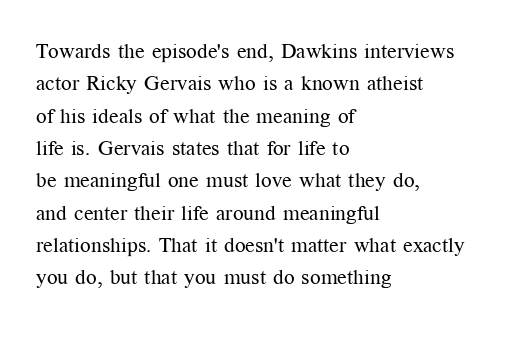
The image shows 21 px text type, upright; set left-aligned, normal line spacing (1.54x), normal letter spacing, not underlined.
